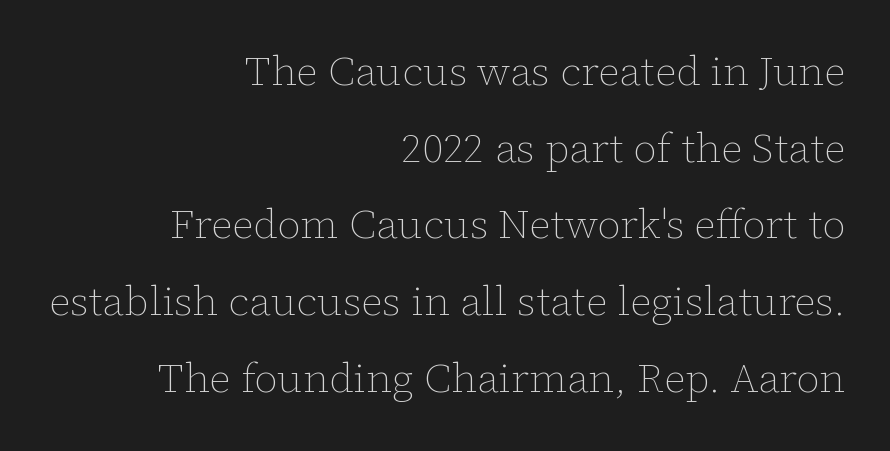
{"italic": "no", "bold": "no", "weight": "thin", "width": "normal", "stroke_contrast": "low", "x_height": "medium", "monospaced": "no", "underline": "no", "align": "right", "line_spacing_ratio": 1.87, "letter_spacing": "normal", "letter_spacing_em": 0.0, "glyph_px": 41}
